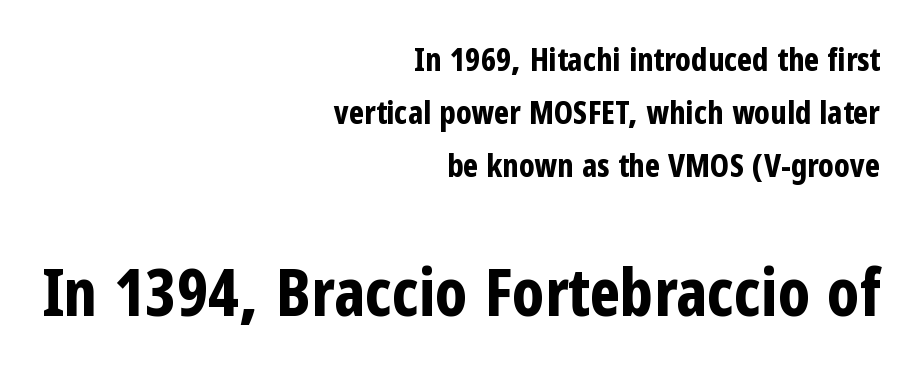
{"serif": "no", "italic": "no", "bold": "yes", "weight": "bold", "width": "condensed", "stroke_contrast": "low", "x_height": "medium", "monospaced": "no", "underline": "no", "align": "right", "line_spacing": "normal", "line_spacing_ratio": 1.65, "letter_spacing": "normal", "letter_spacing_em": 0.0, "larger_block": "second", "size_ratio": 2.03, "glyph_px": 65}
